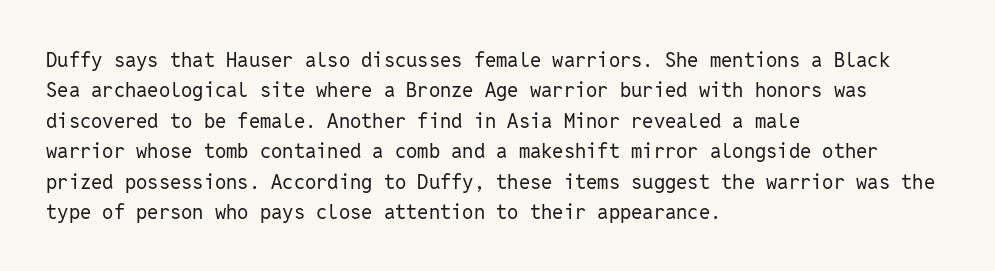
{"italic": "no", "bold": "no", "underline": "no", "align": "left", "line_spacing": "normal", "line_spacing_ratio": 1.52, "letter_spacing": "normal", "letter_spacing_em": 0.0, "glyph_px": 20}
